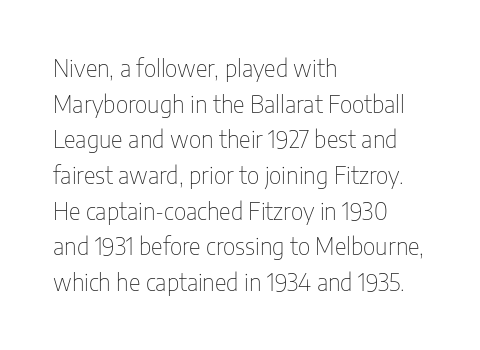
Baseline-to-baseline distance is the conventional proportion of letter height. The passage is arranged the way most books set body copy — flush left. The glyphs are unaccompanied by any horizontal stroke below them. The gaps between neighbouring characters are ordinary and unremarkable.
